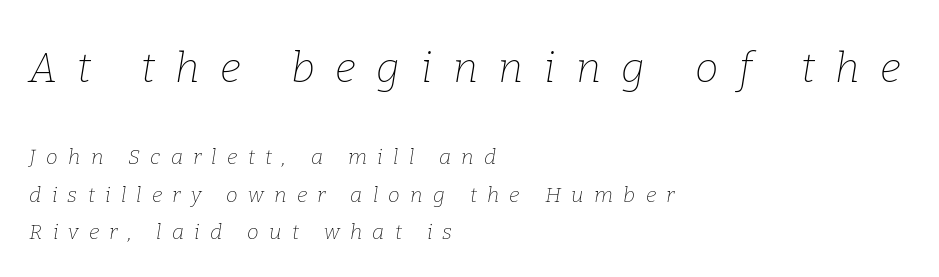
Q: Is the text bold? A: No.
Q: Is the text italic (slanted)? A: Yes, it leans right by about 9 degrees.
Q: Is the typeface a serif or a sans-serif typeface? A: Serif.
Q: Is the text underlined? A: No.
Q: How is the paragraph aligned? A: Left-aligned.
Q: Is the spacing between letters normal or unusually wide? A: Unusually wide.
Q: Which block of text is set in a larger size, the first (top) or the second (bottom)? A: The first (top) one.
Q: Width (condensed, normal, or wide)? A: Normal.
Q: Stroke contrast? A: Low.
Q: x-height? A: Medium.
Q: Monospaced? A: No.
